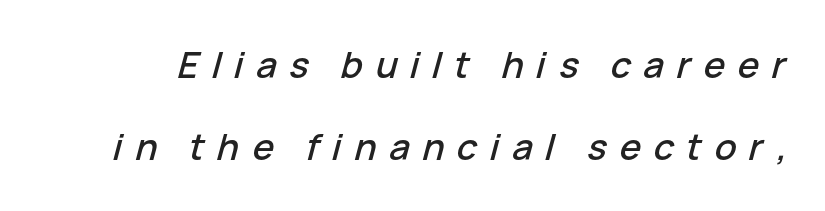
Q: Is the text italic (slanted)? A: Yes, it leans right by about 15 degrees.
Q: Is the text underlined? A: No.
Q: Is the spacing between letters normal or unusually wide? A: Unusually wide.
Q: Is the spacing between lines tight, normal or loose? A: Loose.
Q: Width (condensed, normal, or wide)? A: Normal.
Q: Stroke contrast? A: Low.
Q: x-height? A: Medium.
Q: Monospaced? A: No.
